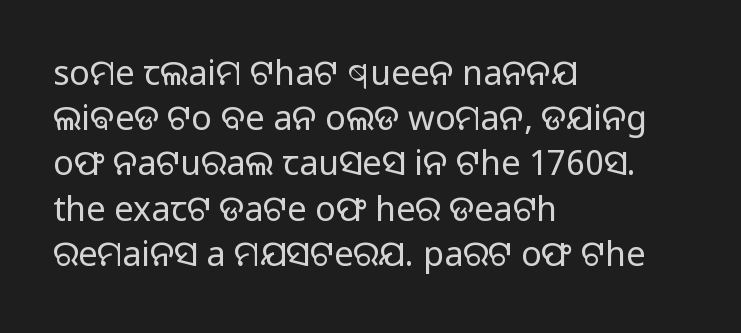
Each row of text sits above clean, open space. Note: no serifs on the glyphs. The passage shown is typed in a proportional face where columns would drift. Italic: no, the glyphs are upright roman. The face used here is rendered with its standard letterfit. Which margin do the lines hug? The left one — the right edge is uneven.
